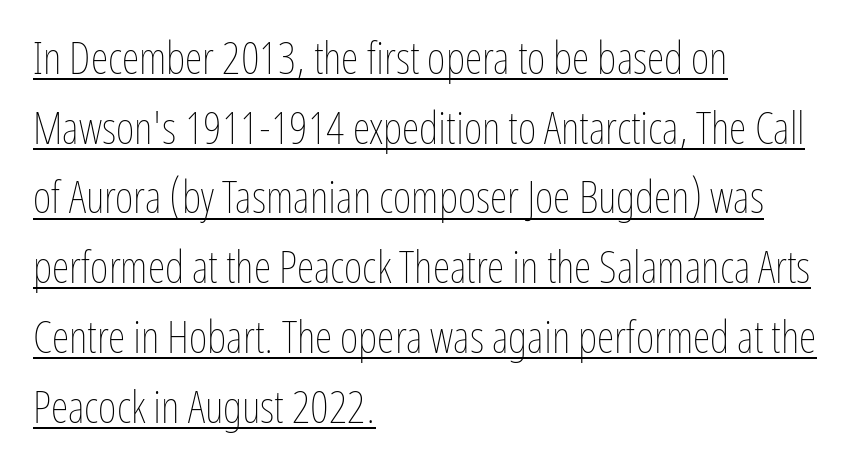
Q: Is the text bold? A: No.
Q: Is the text italic (slanted)? A: No, it is upright.
Q: Is the text underlined? A: Yes.
Q: How is the paragraph aligned? A: Left-aligned.
Q: Is the spacing between letters normal or unusually wide? A: Normal.
Q: Is the spacing between lines tight, normal or loose? A: Normal.
Q: Width (condensed, normal, or wide)? A: Condensed.
Q: Stroke contrast? A: Low.
Q: x-height? A: Medium.
Q: Monospaced? A: No.
